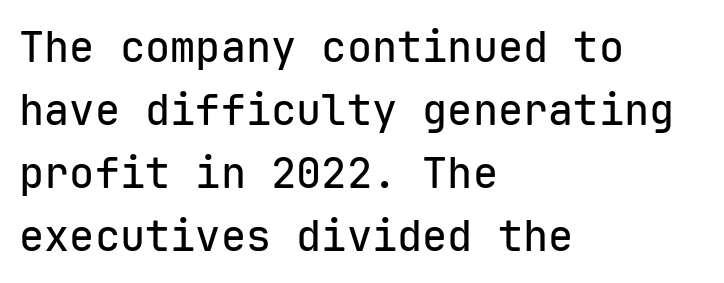
Underline: absent. Upright lettering throughout. The passage shown is typed in a monospace face where columns stay perfectly aligned. The letterforms sit shoulder to shoulder at normal distance. Horizontal bands of white between lines are of average thickness.
